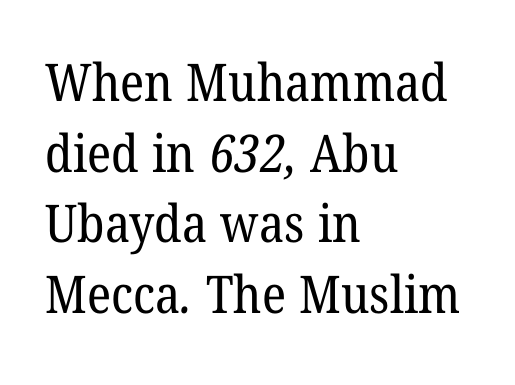
{"serif": "yes", "bold": "no", "weight": "regular", "width": "normal", "stroke_contrast": "low", "x_height": "medium", "monospaced": "no", "underline": "no", "align": "left", "line_spacing": "normal", "line_spacing_ratio": 1.36, "letter_spacing": "normal", "letter_spacing_em": 0.0, "glyph_px": 52}
